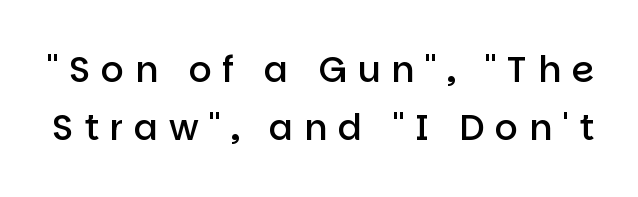
{"serif": "no", "italic": "no", "bold": "semi", "weight": "semibold", "width": "normal", "stroke_contrast": "low", "x_height": "large", "monospaced": "no", "underline": "no", "line_spacing": "normal", "line_spacing_ratio": 1.61, "letter_spacing": "wide", "letter_spacing_em": 0.29, "glyph_px": 36}
